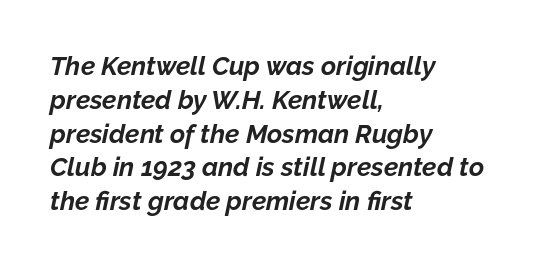
{"italic": "yes", "lean": "right", "slant_degrees": 12, "bold": "yes", "underline": "no", "align": "left", "line_spacing": "normal", "line_spacing_ratio": 1.3, "letter_spacing": "normal", "letter_spacing_em": 0.0, "glyph_px": 26}
